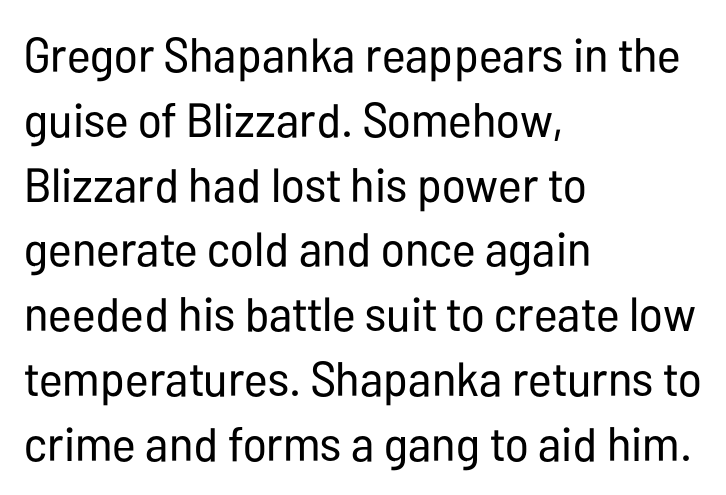
Q: Is the text bold? A: No.
Q: Is the text italic (slanted)? A: No, it is upright.
Q: Is the typeface a serif or a sans-serif typeface? A: Sans-serif.
Q: Is the text underlined? A: No.
Q: How is the paragraph aligned? A: Left-aligned.
Q: Is the spacing between letters normal or unusually wide? A: Normal.
Q: Is the spacing between lines tight, normal or loose? A: Normal.
Q: Width (condensed, normal, or wide)? A: Condensed.
Q: Stroke contrast? A: Low.
Q: x-height? A: Medium.
Q: Monospaced? A: No.
